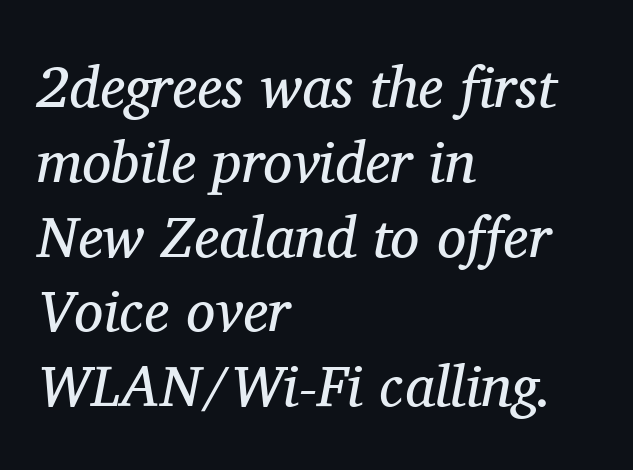
The space directly below the letters is spotless. I'd call this a serif setting — the letters wear small feet. These lines stack with their left ends in a neat column. The weight tops out at a normal text grade. A typesetter would call this leading conventional body-copy spacing. Each letter keeps its own natural width here, so spacing adapts to shape.
